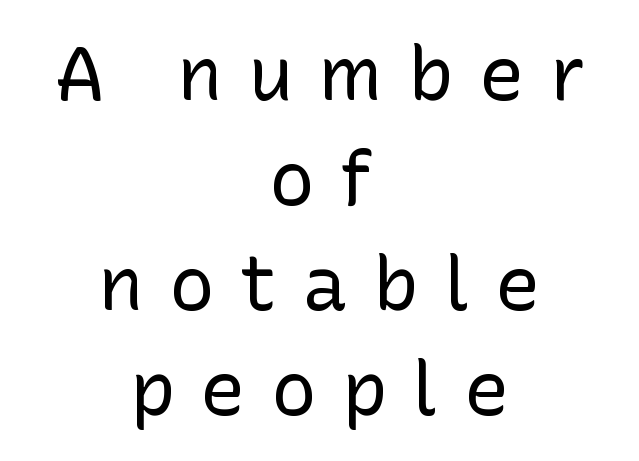
These lines have a slow, spaced-out rhythm from letter to letter. You can tell it's not italic because the verticals are truly vertical. In terms of leading, this rendering sits right in the middle. Check where the strokes stop: nothing finishes them off — pure sans. Is the type heavy? It reads as light-to-regular instead.
